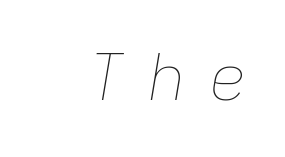
These lines are rendered in a fixed-pitch font. Style check: oblique. The line texture is sparse and dotted thanks to wide tracking. Check the space under the baseline: it is left empty. The letterforms sit at book weight or below.
